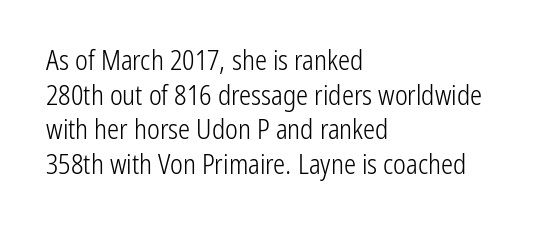
The block of text has a typical density, with ordinary space between rows. Which margin do the lines hug? The left one — the right edge is uneven. The space directly below the letters is spotless. This is the regular roman posture of the typeface. Does extra space separate the letters? No, they use regular spacing.
